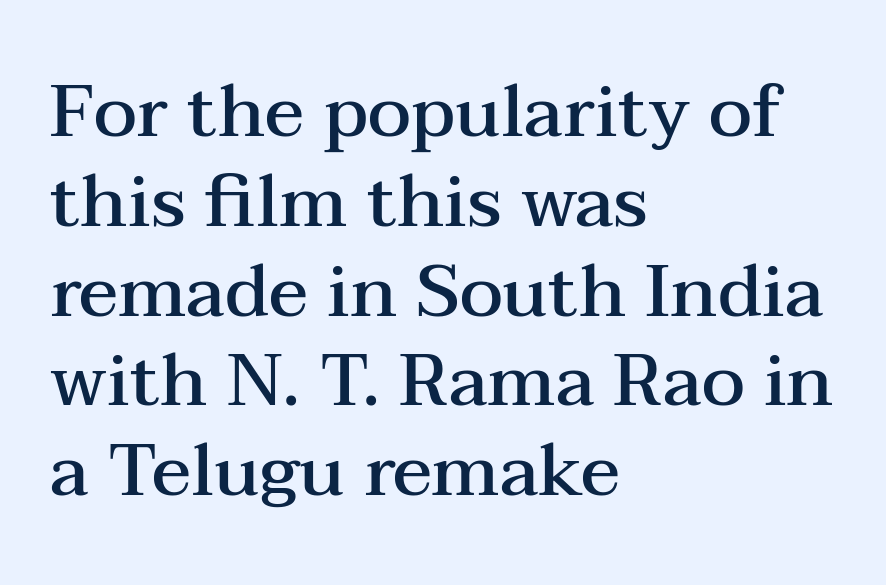
The image shows 73 px semibold, wide serif type, upright; set left-aligned, line spacing 1.23x, normal letter spacing, not underlined; medium stroke contrast and a medium x-height.
